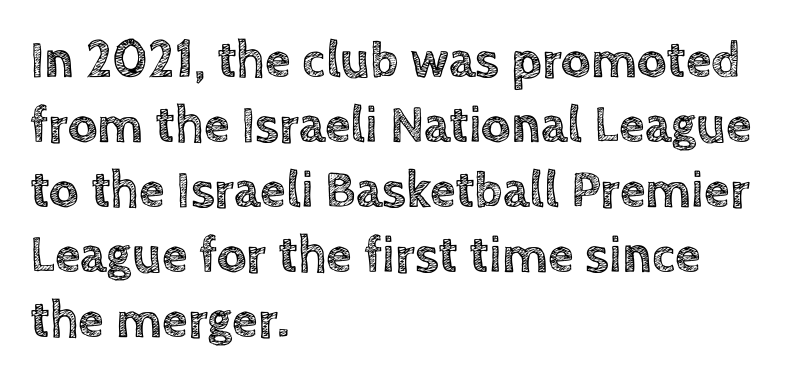
The ragged edge is on the right, which tells us the setting is flush left. You can tell it's not italic because the verticals are truly vertical. The leading is moderate, giving the passage an even texture. The words here are not underlined.
